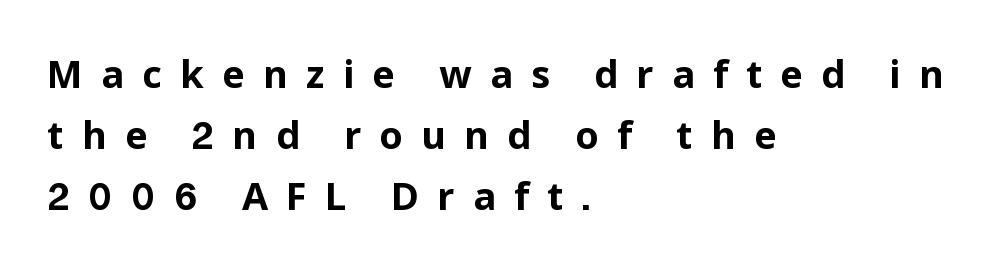
The image shows 38 px bold sans-serif type, upright; set left-aligned, normal line spacing (1.61x), unusually wide letter spacing (+0.48 em), not underlined; low stroke contrast and a medium x-height.
